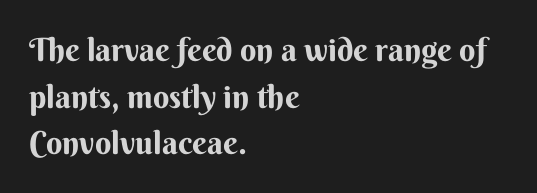
Heavy-handed strokes throughout: this text is bold. A bare baseline throughout the passage. A student would call this left alignment; a typographer would say flush left, rag right. Character widths vary here, with narrow letters taking less room than wide ones.
